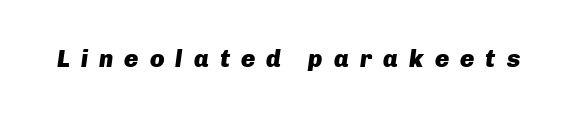
{"italic": "yes", "lean": "right", "slant_degrees": 8, "bold": "yes", "underline": "no", "letter_spacing": "wide", "letter_spacing_em": 0.46, "glyph_px": 24}
